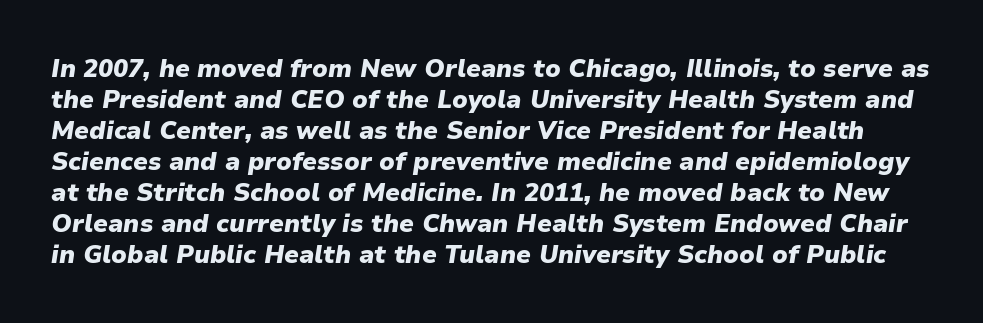
Q: Is the text bold? A: Yes.
Q: Is the text italic (slanted)? A: Yes, it leans right by about 9 degrees.
Q: Is the text underlined? A: No.
Q: Is the spacing between letters normal or unusually wide? A: Normal.
